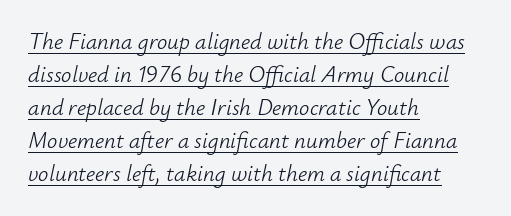
Q: Is the text bold? A: No.
Q: Is the text italic (slanted)? A: Yes, it leans right by about 12 degrees.
Q: Is the text underlined? A: Yes.
Q: How is the paragraph aligned? A: Left-aligned.
Q: Is the spacing between letters normal or unusually wide? A: Normal.
Q: Is the spacing between lines tight, normal or loose? A: Normal.
